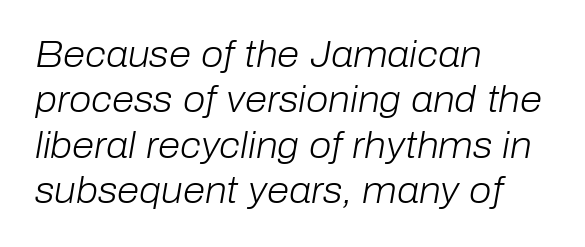
The image shows 36 px light type, italic (leaning right); set left-aligned, normal line spacing (1.26x), normal letter spacing, not underlined; low stroke contrast and a medium x-height.
